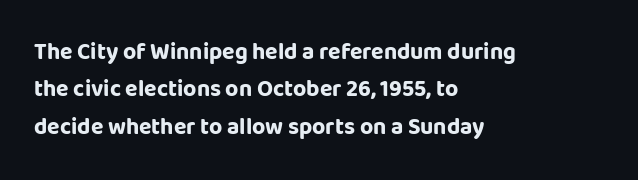
The image shows 23 px bold type, upright; set left-aligned, normal line spacing (1.63x), normal letter spacing, not underlined.
